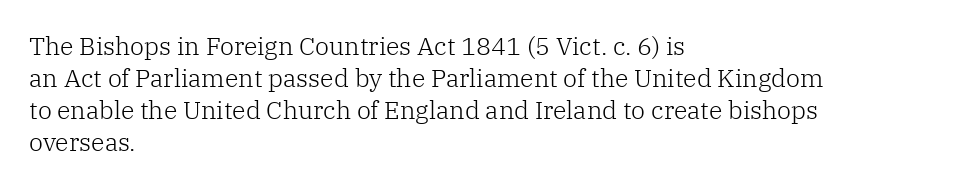
{"italic": "no", "bold": "no", "underline": "no", "align": "left", "line_spacing": "normal", "line_spacing_ratio": 1.28, "letter_spacing": "normal", "letter_spacing_em": 0.0, "glyph_px": 25}
